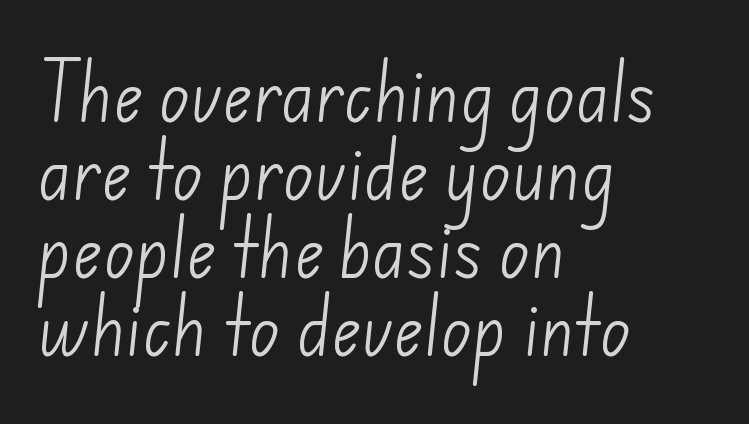
The letterforms sit shoulder to shoulder at normal distance. This is not heavy type; no bold has been used. The passage is arranged the way most books set body copy — flush left. Any mark beneath the type? The region is blank. These lines are composed in type without serifs. The letters advance in unequal steps, a hallmark of proportional type.
